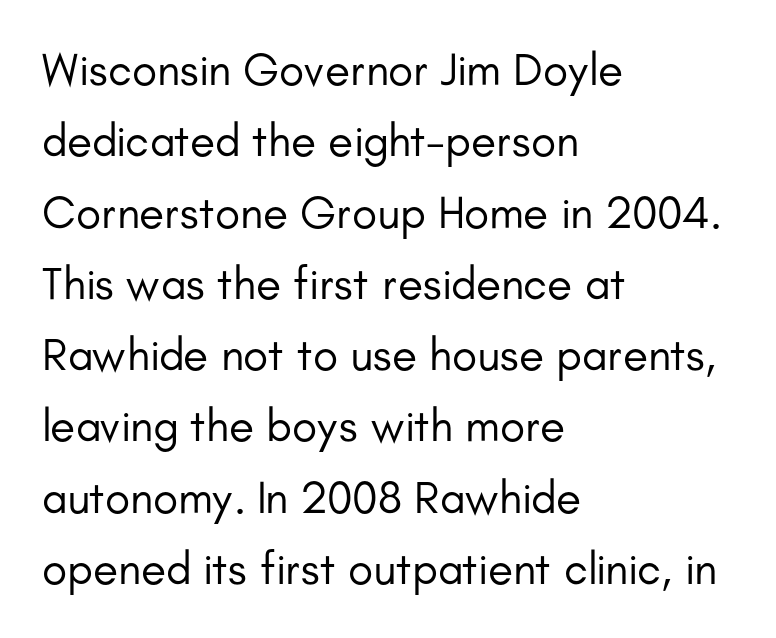
Rendered with straight, roman letterforms. Anything drawn beneath the words? Only blank space. Visually the block forms a straight wall on the left and a jagged coastline on the right. The rendering uses natural spacing where letterforms have individual widths.
